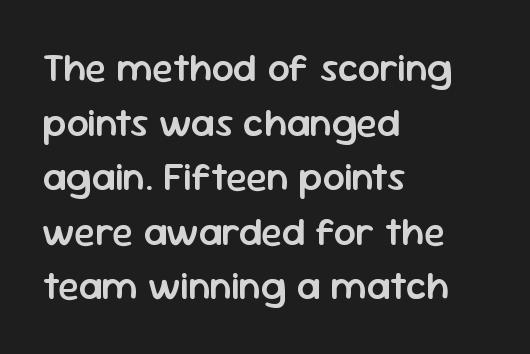
The lines sit at an ordinary, default distance from one another. These lines are set flush left with a ragged right edge. Nothing unusual about the tracking: characters are spaced as the font intends. The glyphs are unaccompanied by any horizontal stroke below them.
